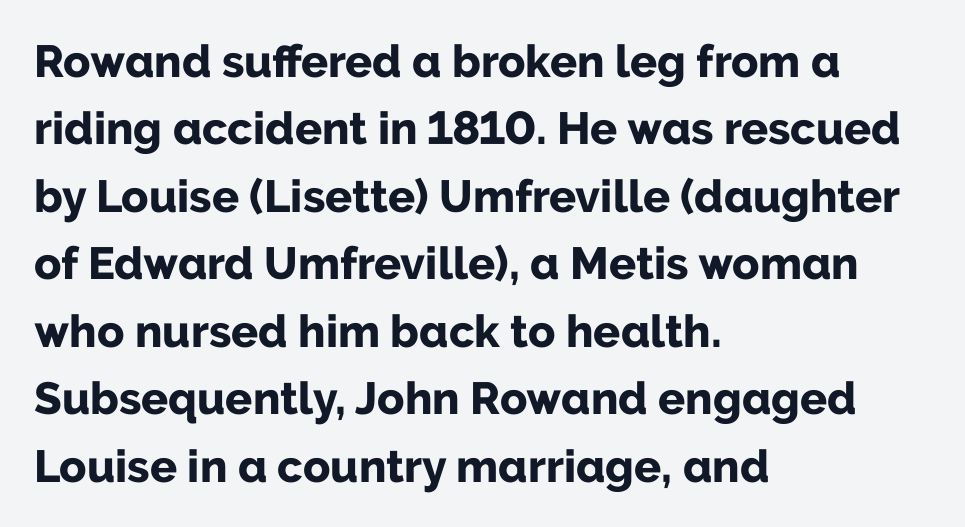
The image shows 45 px bold sans-serif type, upright; set left-aligned, normal line spacing (1.5x), normal letter spacing, not underlined; low stroke contrast and a medium x-height.
